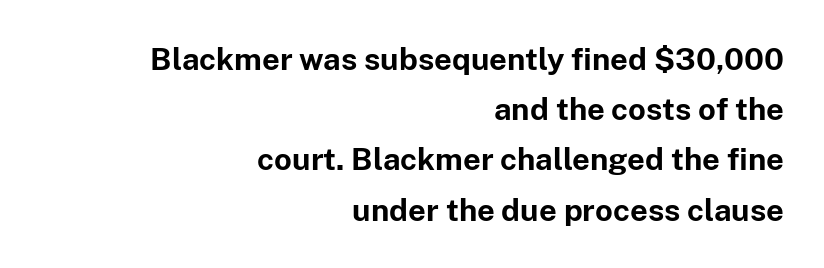
In terms of weight, the rendering is a true, heavy bold. Visually the block forms a straight wall on the right and a jagged coastline on the left. Characters remain perfectly vertical along every line. Underlining? Definitely not there. How would I describe the line gaps? Plain and ordinary.
